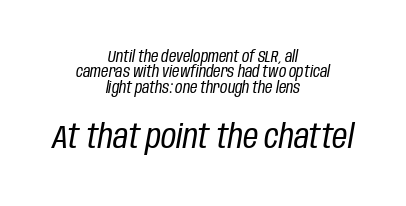
Q: Is the text bold? A: No.
Q: Is the text italic (slanted)? A: Yes, it leans right by about 10 degrees.
Q: Is the text underlined? A: No.
Q: How is the paragraph aligned? A: Centered.
Q: Is the spacing between letters normal or unusually wide? A: Normal.
Q: Is the spacing between lines tight, normal or loose? A: Tight.
Q: Which block of text is set in a larger size, the first (top) or the second (bottom)? A: The second (bottom) one.
Q: Width (condensed, normal, or wide)? A: Condensed.
Q: Stroke contrast? A: Low.
Q: x-height? A: Large.
Q: Monospaced? A: No.
